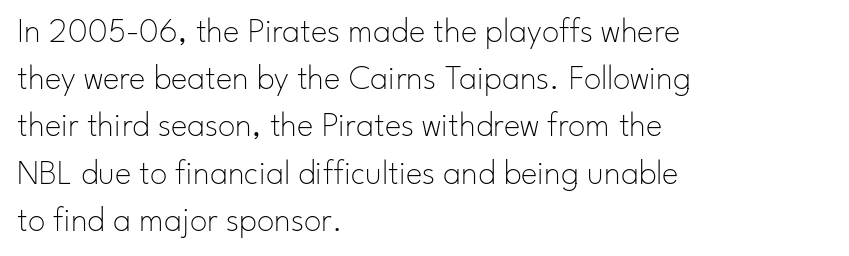
The image shows 35 px thin sans-serif type, upright; set left-aligned, normal line spacing (1.35x), normal letter spacing, not underlined; low stroke contrast and a small x-height.
